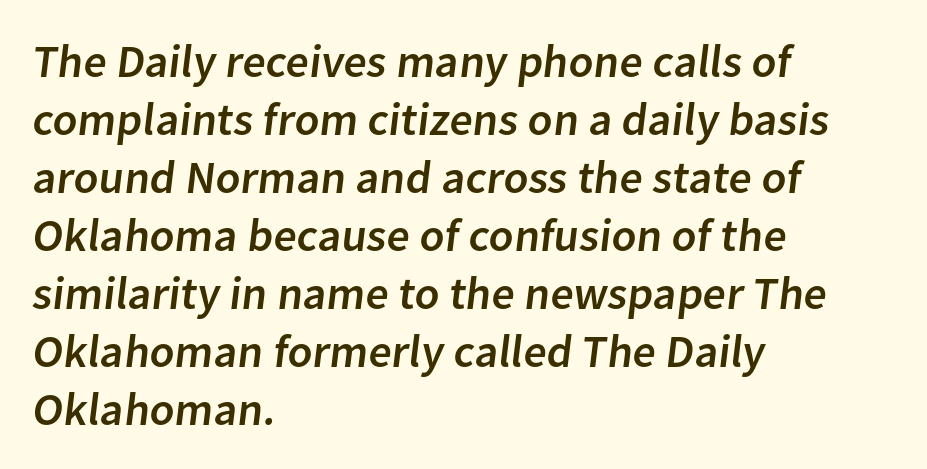
Q: Is the typeface a serif or a sans-serif typeface? A: Sans-serif.
Q: Is the text underlined? A: No.
Q: How is the paragraph aligned? A: Left-aligned.
Q: Is the spacing between letters normal or unusually wide? A: Normal.
Q: Is the spacing between lines tight, normal or loose? A: Normal.
Q: Width (condensed, normal, or wide)? A: Normal.
Q: Stroke contrast? A: Low.
Q: x-height? A: Medium.
Q: Monospaced? A: No.
